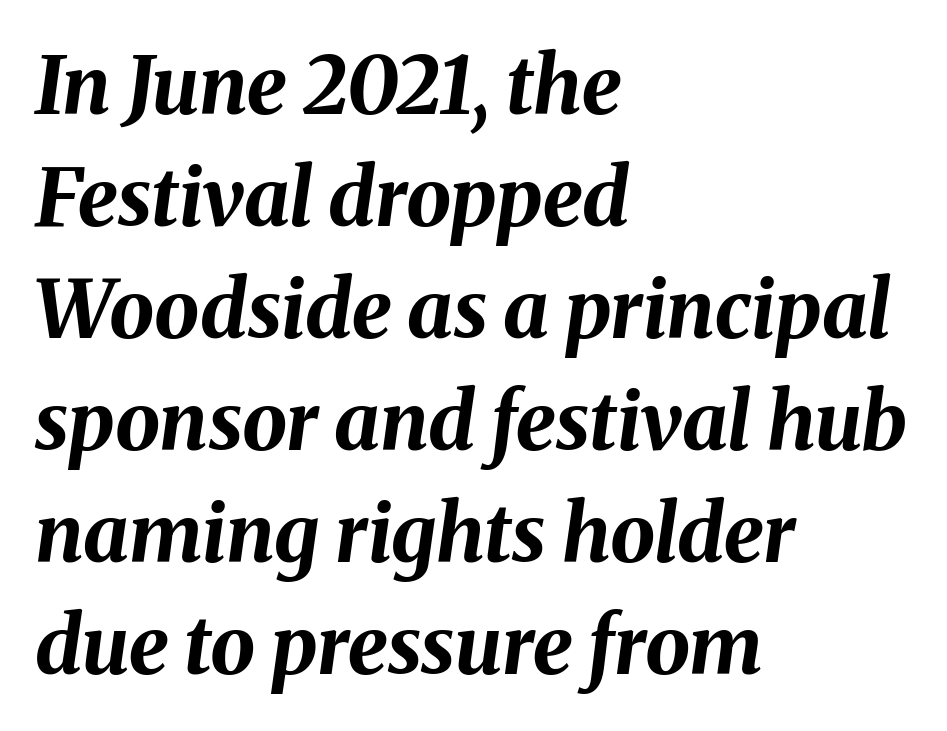
Compared with typical body copy, the letter spacing here is the same. This is heavy type, rendered in bold. A classic flush-left, rag-right setting is used for this passage. Underlining? Definitely not there.
